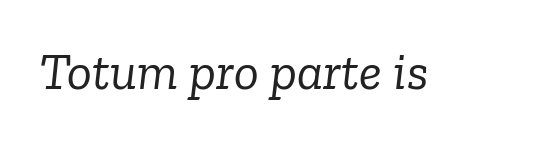
The letters advance in unequal steps, a hallmark of proportional type. The characters display serif detailing at their extremities. Italic: yes, the glyphs are oblique. In terms of letterspacing, this is plain default setting. The words here are not underlined.
